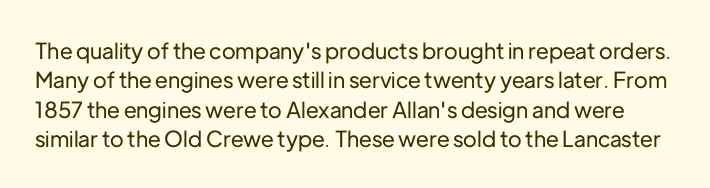
Q: Is the text italic (slanted)? A: No, it is upright.
Q: Is the text underlined? A: No.
Q: Is the spacing between letters normal or unusually wide? A: Normal.
Q: Is the spacing between lines tight, normal or loose? A: Normal.
